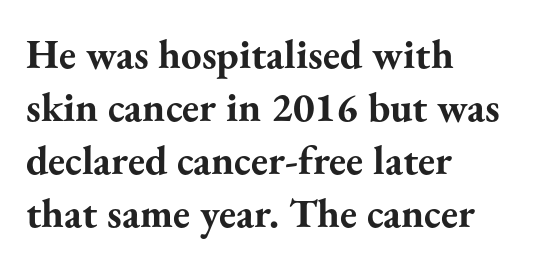
The passage shown is typed in a proportional face where columns would drift. Any mark beneath the type? The region is blank. Evenly set lines give the paragraph a standard silhouette. You could call the tracking neutral — neither tight nor loose. Regarding serifs, this sample has them.
